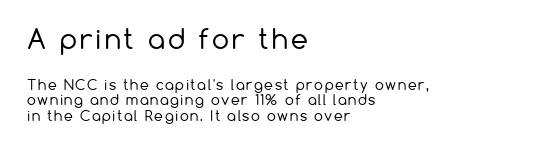
The image shows 27 px text type, upright; set left-aligned, tight line spacing (1.11x), not underlined; the first (top) block is 1.93x larger.
